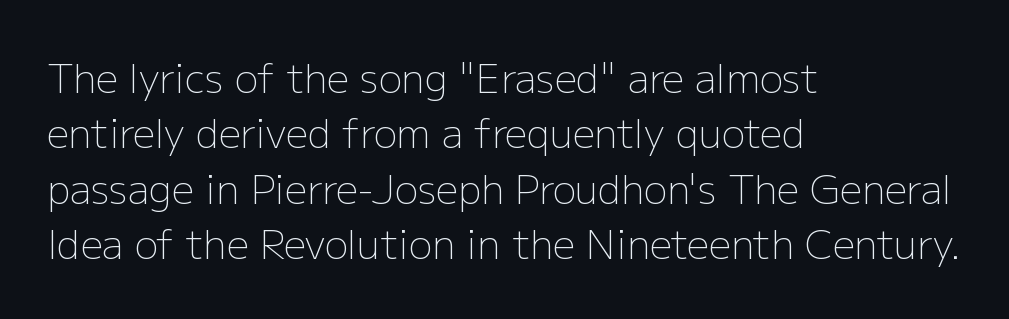
{"serif": "no", "italic": "no", "bold": "no", "weight": "light", "width": "normal", "stroke_contrast": "low", "x_height": "medium", "monospaced": "no", "underline": "no", "align": "left", "line_spacing": "normal", "line_spacing_ratio": 1.42, "letter_spacing": "normal", "letter_spacing_em": 0.0, "glyph_px": 39}
